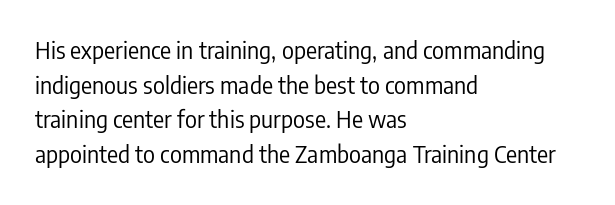
The image shows 23 px text type, upright; set left-aligned, normal line spacing (1.51x), normal letter spacing, not underlined.
